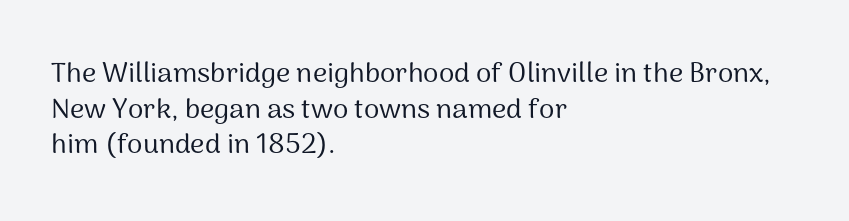
The image shows 28 px regular-weight sans-serif type, upright; set left-aligned, normal line spacing (1.27x), normal letter spacing, not underlined; medium stroke contrast and a medium x-height.
